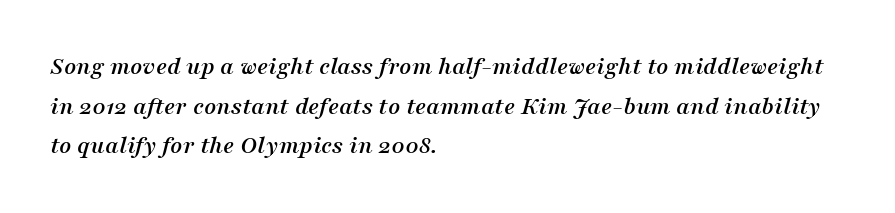
These lines were composed using italics. Line beginnings align vertically; line endings do not. The face used here is rendered with its standard letterfit. Line spacing here is normal. Beneath every word, the page is bare.
